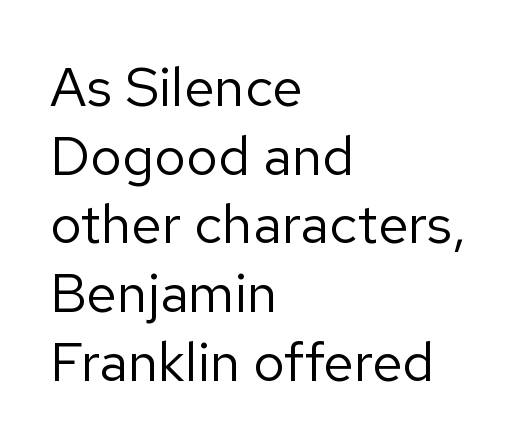
Q: Is the text bold? A: No.
Q: Is the text italic (slanted)? A: No, it is upright.
Q: Is the typeface a serif or a sans-serif typeface? A: Sans-serif.
Q: Is the text underlined? A: No.
Q: How is the paragraph aligned? A: Left-aligned.
Q: Is the spacing between letters normal or unusually wide? A: Normal.
Q: Is the spacing between lines tight, normal or loose? A: Normal.
Q: Width (condensed, normal, or wide)? A: Normal.
Q: Stroke contrast? A: Low.
Q: x-height? A: Medium.
Q: Monospaced? A: No.
